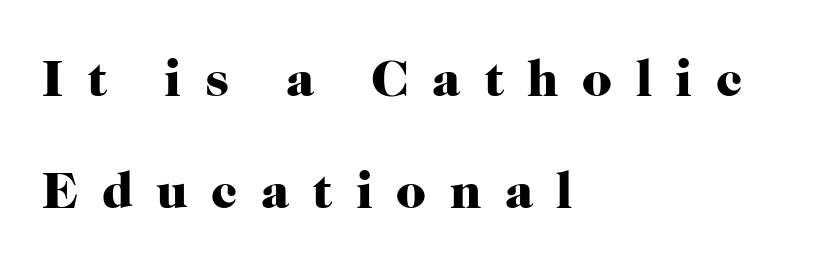
The image shows 52 px heavy serif type, upright; set left-aligned, loose line spacing (2.15x), unusually wide letter spacing (+0.45 em), not underlined; high stroke contrast and a medium x-height.
